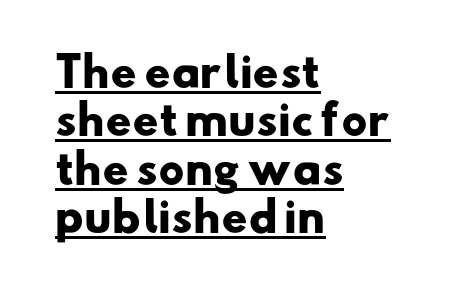
Q: Is the text bold? A: Yes.
Q: Is the typeface a serif or a sans-serif typeface? A: Sans-serif.
Q: Is the text underlined? A: Yes.
Q: How is the paragraph aligned? A: Left-aligned.
Q: Is the spacing between letters normal or unusually wide? A: Normal.
Q: Width (condensed, normal, or wide)? A: Wide.
Q: Stroke contrast? A: Low.
Q: x-height? A: Small.
Q: Monospaced? A: No.
